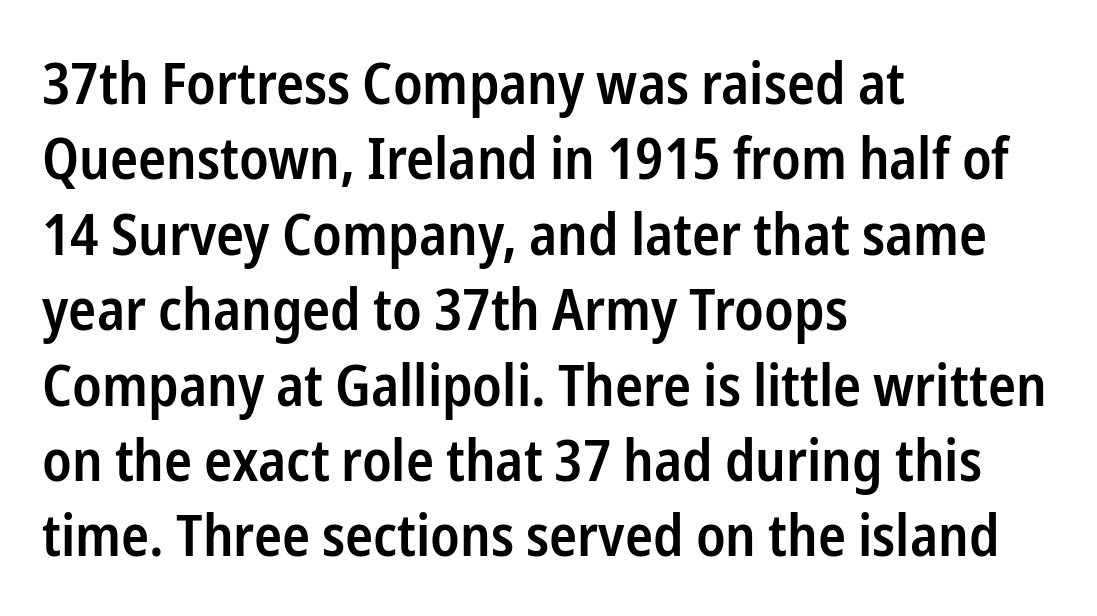
Q: Is the text bold? A: Semi-bold.
Q: Is the text italic (slanted)? A: No, it is upright.
Q: Is the typeface a serif or a sans-serif typeface? A: Sans-serif.
Q: Is the text underlined? A: No.
Q: How is the paragraph aligned? A: Left-aligned.
Q: Is the spacing between letters normal or unusually wide? A: Normal.
Q: Is the spacing between lines tight, normal or loose? A: Normal.
Q: Width (condensed, normal, or wide)? A: Condensed.
Q: Stroke contrast? A: Low.
Q: x-height? A: Medium.
Q: Monospaced? A: No.
